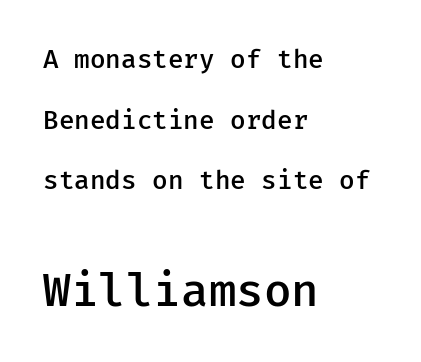
Stems and bowls a touch heavier than normal — semibold. Does the copy run flush right? No — it runs flush left. Horizontal bands of white between lines are thick stripes. Typographically, this falls in the sans-serif category. Is there any slant? The stems are plumb. Larger block? The one below; the one above is distinctly smaller.
